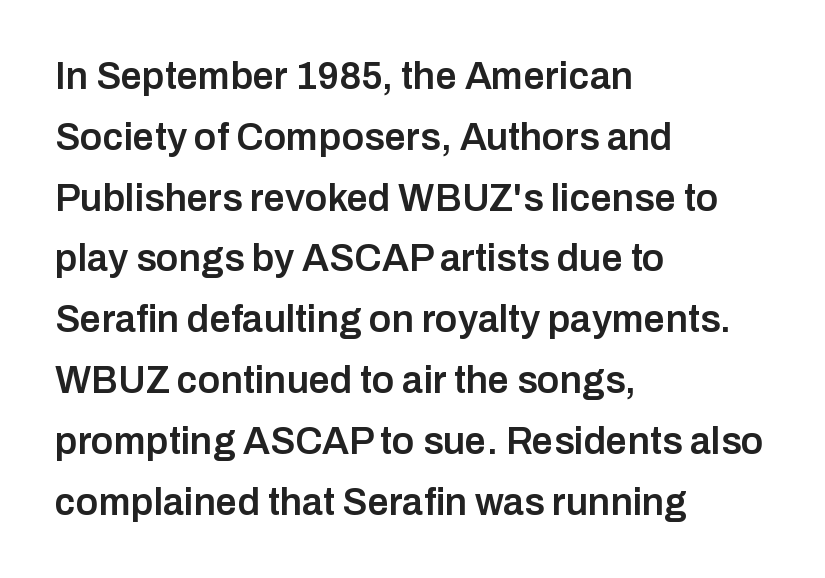
Q: Is the text bold? A: Semi-bold.
Q: Is the text italic (slanted)? A: No, it is upright.
Q: Is the typeface a serif or a sans-serif typeface? A: Sans-serif.
Q: Is the text underlined? A: No.
Q: How is the paragraph aligned? A: Left-aligned.
Q: Is the spacing between letters normal or unusually wide? A: Normal.
Q: Is the spacing between lines tight, normal or loose? A: Normal.
Q: Width (condensed, normal, or wide)? A: Normal.
Q: Stroke contrast? A: Low.
Q: x-height? A: Medium.
Q: Monospaced? A: No.
